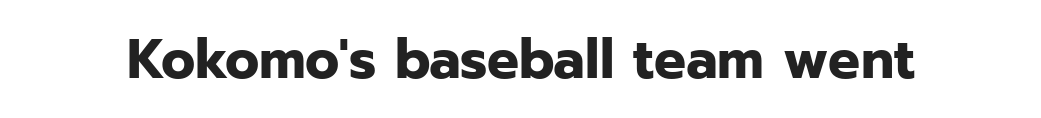
{"serif": "no", "italic": "no", "bold": "yes", "weight": "bold", "width": "normal", "stroke_contrast": "low", "x_height": "medium", "monospaced": "no", "underline": "no", "letter_spacing": "normal", "letter_spacing_em": 0.0, "glyph_px": 56}
